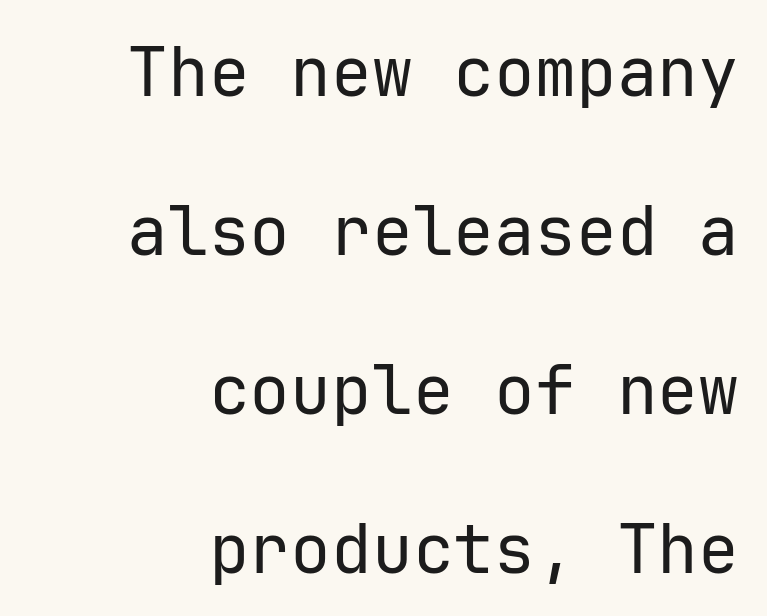
The image shows 68 px regular-weight sans-serif type, upright, monospaced; set right-aligned, loose line spacing (2.34x), normal letter spacing, not underlined; low stroke contrast and a medium x-height.
